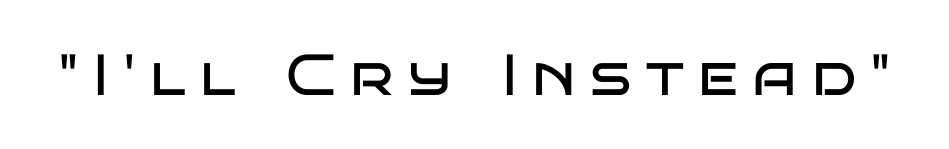
Ascenders rise straight up at ninety degrees. Observe the wide spacing: letters keep a clear distance from each other. Lines of text with bare space underneath. Examine the stroke ends and you'll find no serifs.
